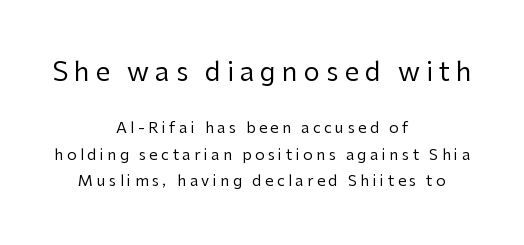
Q: Is the text bold? A: No.
Q: Is the text italic (slanted)? A: No, it is upright.
Q: Is the text underlined? A: No.
Q: How is the paragraph aligned? A: Centered.
Q: Is the spacing between letters normal or unusually wide? A: Unusually wide.
Q: Which block of text is set in a larger size, the first (top) or the second (bottom)? A: The first (top) one.
